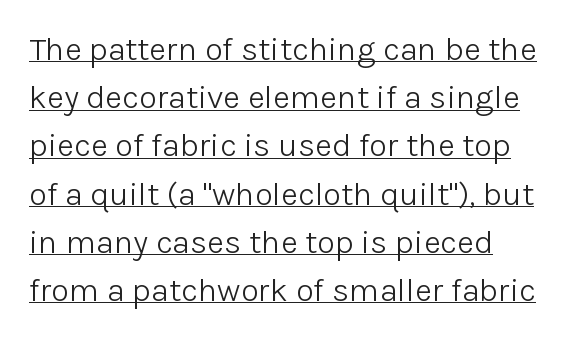
Q: Is the text bold? A: No.
Q: Is the text italic (slanted)? A: No, it is upright.
Q: Is the typeface a serif or a sans-serif typeface? A: Sans-serif.
Q: Is the text underlined? A: Yes.
Q: Is the spacing between letters normal or unusually wide? A: Normal.
Q: Is the spacing between lines tight, normal or loose? A: Normal.
Q: Width (condensed, normal, or wide)? A: Normal.
Q: Stroke contrast? A: Low.
Q: x-height? A: Medium.
Q: Monospaced? A: No.
